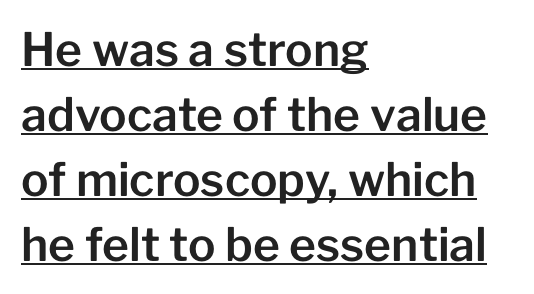
Q: Is the text italic (slanted)? A: No, it is upright.
Q: Is the typeface a serif or a sans-serif typeface? A: Sans-serif.
Q: Is the text underlined? A: Yes.
Q: How is the paragraph aligned? A: Left-aligned.
Q: Is the spacing between letters normal or unusually wide? A: Normal.
Q: Is the spacing between lines tight, normal or loose? A: Normal.
Q: Width (condensed, normal, or wide)? A: Normal.
Q: Stroke contrast? A: Low.
Q: x-height? A: Medium.
Q: Monospaced? A: No.
